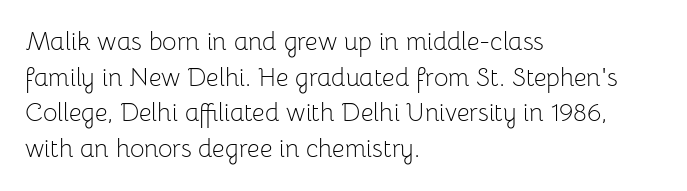
{"italic": "no", "bold": "no", "underline": "no", "align": "left", "line_spacing": "normal", "line_spacing_ratio": 1.43, "letter_spacing": "normal", "letter_spacing_em": 0.0, "glyph_px": 25}
